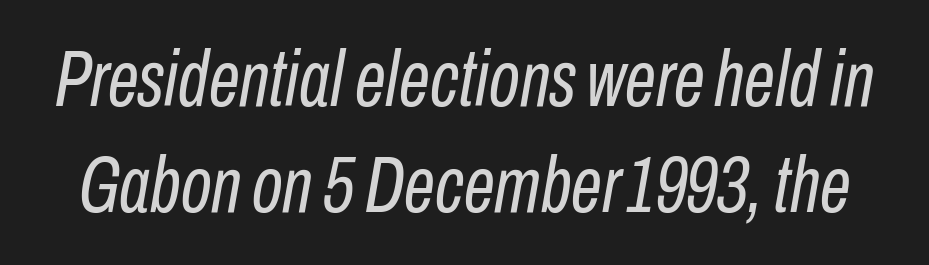
An italicized treatment has been applied to the whole sample. Caption: face not bold, strokes unweighted. The passage shown has conventional tracking throughout. These lines are rendered in a variable-pitch font. Leading matches the norm, producing a regular column. Clear beneath every line of the passage.
